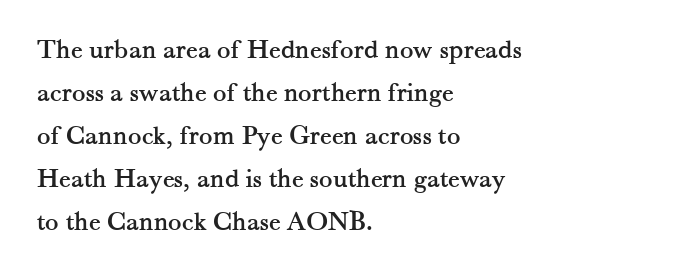
Q: Is the text italic (slanted)? A: No, it is upright.
Q: Is the typeface a serif or a sans-serif typeface? A: Serif.
Q: Is the text underlined? A: No.
Q: How is the paragraph aligned? A: Left-aligned.
Q: Is the spacing between letters normal or unusually wide? A: Normal.
Q: Is the spacing between lines tight, normal or loose? A: Normal.
Q: Width (condensed, normal, or wide)? A: Normal.
Q: Stroke contrast? A: Medium.
Q: x-height? A: Small.
Q: Monospaced? A: No.
